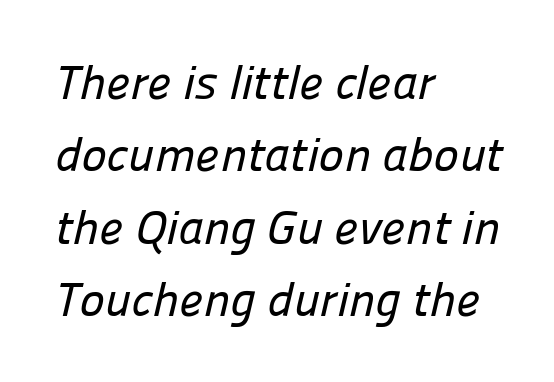
You could call the tracking neutral — neither tight nor loose. Evenly set lines give the paragraph a standard silhouette. No feet cap the strokes, marking this as sans-serif type. Here the designer chose a conventional face with non-uniform glyph widths. The lines in this sample share a left origin and differ only in where they stop.
